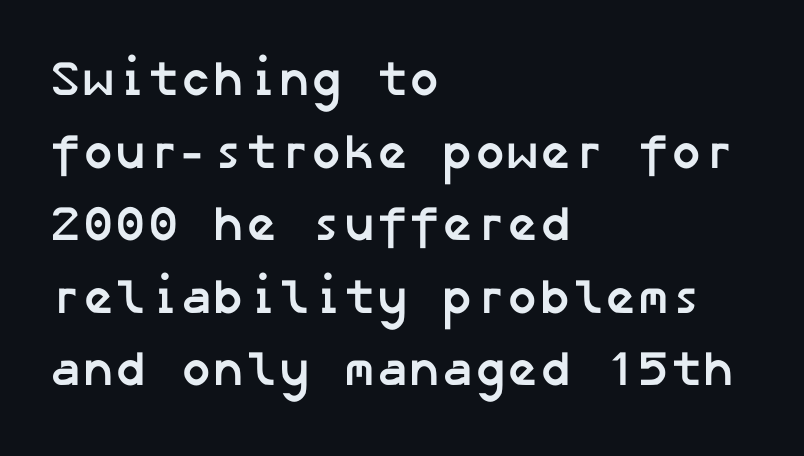
The image shows 49 px semibold sans-serif type; set left-aligned, normal line spacing (1.48x), normal letter spacing, not underlined; low stroke contrast and a medium x-height.
